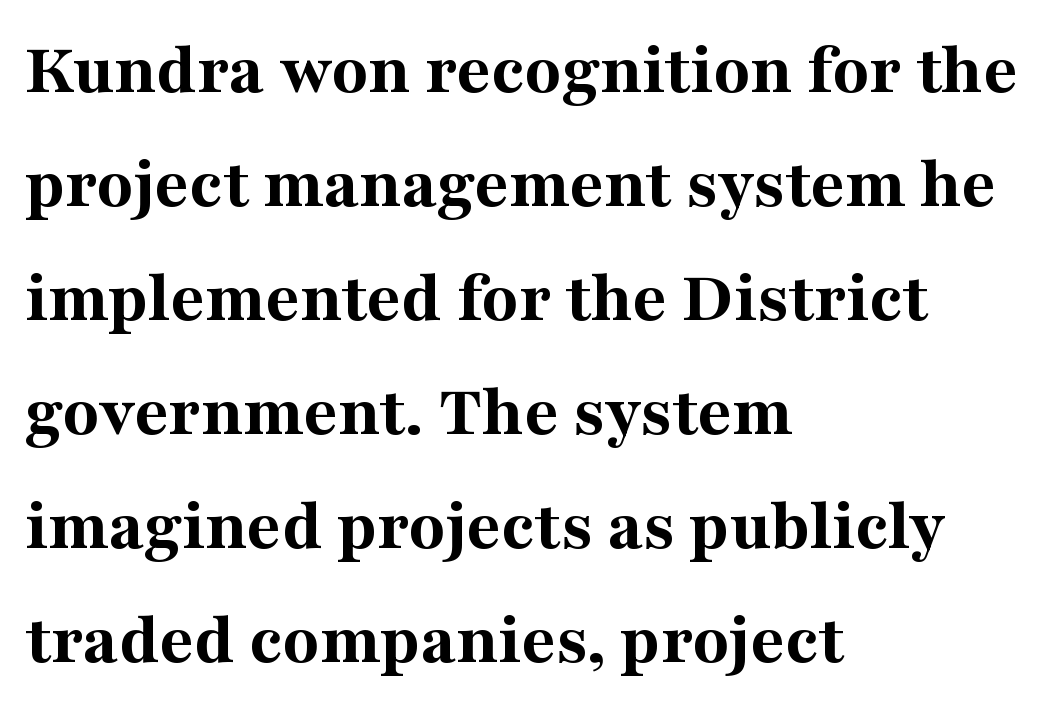
{"serif": "yes", "italic": "no", "bold": "yes", "weight": "bold", "width": "normal", "stroke_contrast": "medium", "x_height": "medium", "monospaced": "no", "underline": "no", "align": "left", "line_spacing": "normal", "line_spacing_ratio": 1.52, "letter_spacing": "normal", "letter_spacing_em": 0.0, "glyph_px": 75}
